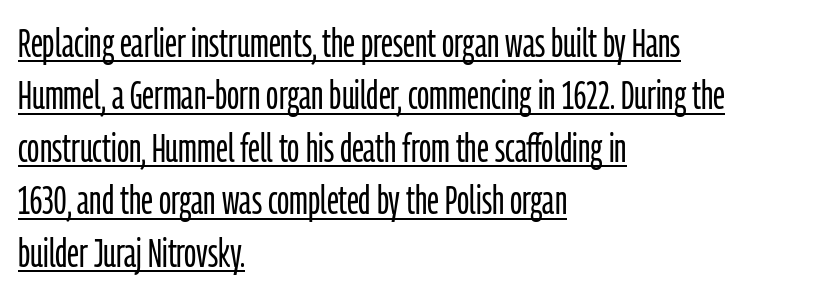
Q: Is the text bold? A: No.
Q: Is the text italic (slanted)? A: No, it is upright.
Q: Is the typeface a serif or a sans-serif typeface? A: Sans-serif.
Q: Is the text underlined? A: Yes.
Q: How is the paragraph aligned? A: Left-aligned.
Q: Is the spacing between letters normal or unusually wide? A: Normal.
Q: Is the spacing between lines tight, normal or loose? A: Normal.
Q: Width (condensed, normal, or wide)? A: Condensed.
Q: Stroke contrast? A: Low.
Q: x-height? A: Medium.
Q: Monospaced? A: No.
